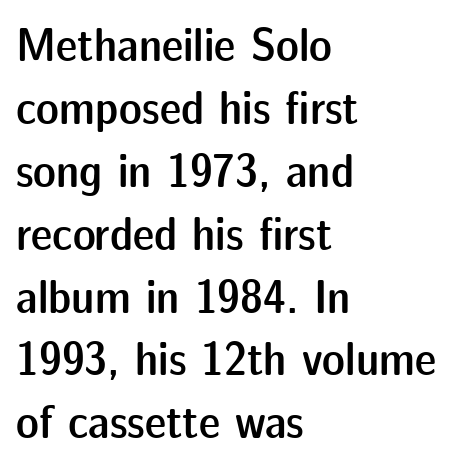
{"serif": "no", "italic": "no", "bold": "semi", "weight": "semibold", "width": "normal", "stroke_contrast": "low", "x_height": "medium", "monospaced": "no", "underline": "no", "align": "left", "line_spacing": "normal", "line_spacing_ratio": 1.31, "letter_spacing": "normal", "letter_spacing_em": 0.0, "glyph_px": 48}
